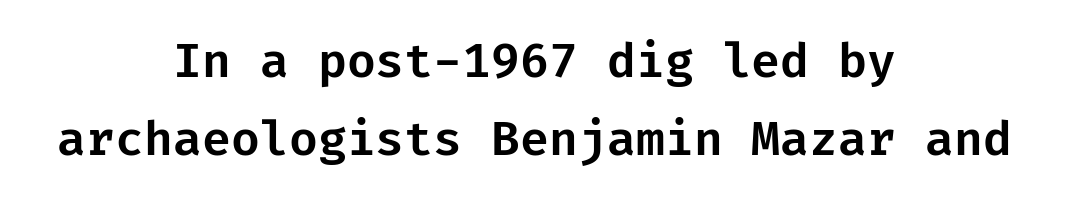
Q: Is the text italic (slanted)? A: No, it is upright.
Q: Is the typeface a serif or a sans-serif typeface? A: Sans-serif.
Q: Is the text underlined? A: No.
Q: How is the paragraph aligned? A: Centered.
Q: Is the spacing between letters normal or unusually wide? A: Normal.
Q: Is the spacing between lines tight, normal or loose? A: Normal.
Q: Width (condensed, normal, or wide)? A: Normal.
Q: Stroke contrast? A: Low.
Q: x-height? A: Medium.
